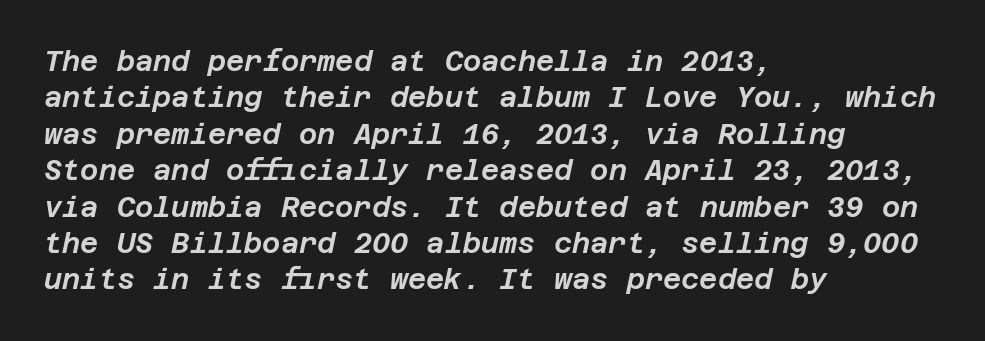
The image shows 28 px text type, italic (leaning right); set left-aligned, normal line spacing (1.3x), normal letter spacing, not underlined; low stroke contrast and a large x-height.
